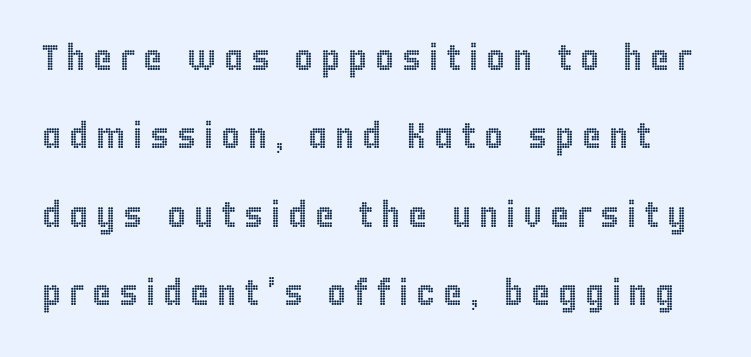
Q: Is the text italic (slanted)? A: No, it is upright.
Q: Is the text underlined? A: No.
Q: Is the spacing between letters normal or unusually wide? A: Unusually wide.
Q: Is the spacing between lines tight, normal or loose? A: Loose.
Q: Width (condensed, normal, or wide)? A: Condensed.
Q: x-height? A: Large.
Q: Monospaced? A: No.
